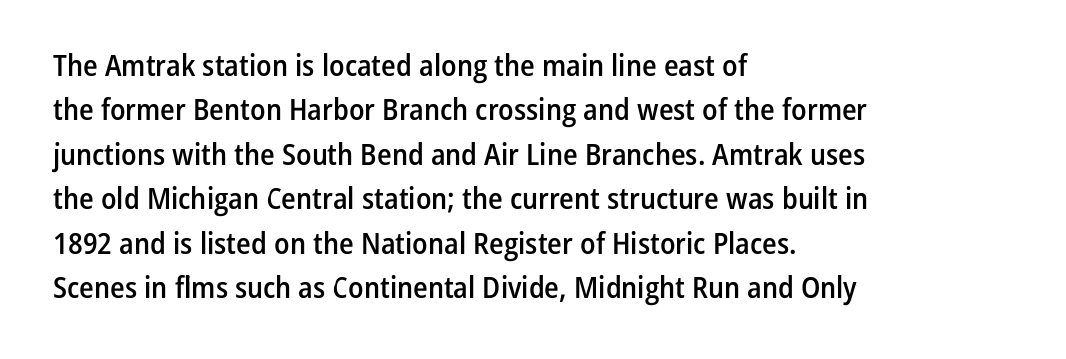
{"serif": "no", "italic": "no", "bold": "semi", "weight": "semibold", "width": "condensed", "stroke_contrast": "low", "x_height": "medium", "monospaced": "no", "underline": "no", "align": "left", "line_spacing": "normal", "line_spacing_ratio": 1.48, "letter_spacing": "normal", "letter_spacing_em": 0.0, "glyph_px": 30}
